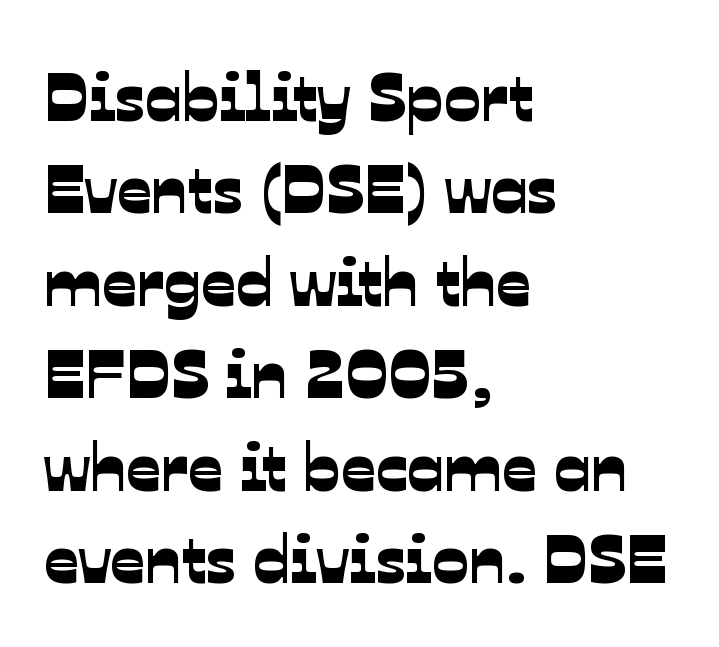
Q: Is the typeface a serif or a sans-serif typeface? A: Sans-serif.
Q: Is the text underlined? A: No.
Q: How is the paragraph aligned? A: Left-aligned.
Q: Is the spacing between letters normal or unusually wide? A: Normal.
Q: Is the spacing between lines tight, normal or loose? A: Normal.
Q: Width (condensed, normal, or wide)? A: Normal.
Q: Stroke contrast? A: Low.
Q: x-height? A: Medium.
Q: Monospaced? A: No.
